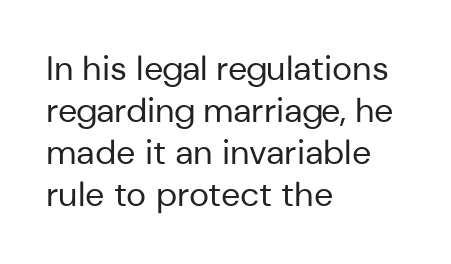
Q: Is the text bold? A: No.
Q: Is the text italic (slanted)? A: No, it is upright.
Q: Is the typeface a serif or a sans-serif typeface? A: Sans-serif.
Q: Is the text underlined? A: No.
Q: How is the paragraph aligned? A: Left-aligned.
Q: Is the spacing between letters normal or unusually wide? A: Normal.
Q: Width (condensed, normal, or wide)? A: Normal.
Q: Stroke contrast? A: Low.
Q: x-height? A: Medium.
Q: Monospaced? A: No.
